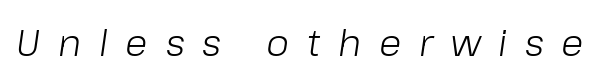
Emphasis-style slanted type is in use. Descenders are the only things crossing below the line. Ink coverage per letter is moderate at most. Here the glyphs are tracked loosely, breaking word shapes into spaced letters. Here the designer chose a conventional face with non-uniform glyph widths.
